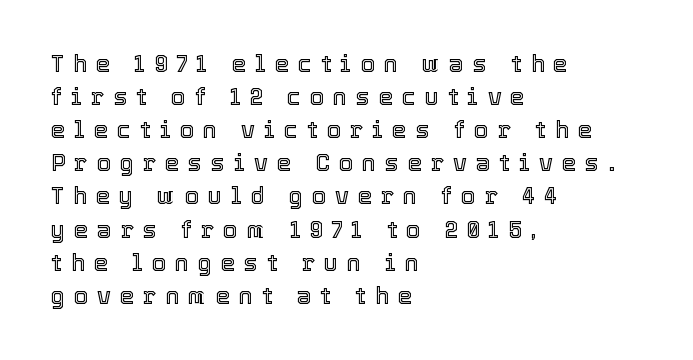
{"italic": "no", "underline": "no", "align": "left", "line_spacing": "normal", "line_spacing_ratio": 1.44, "letter_spacing": "wide", "letter_spacing_em": 0.39, "glyph_px": 23}
